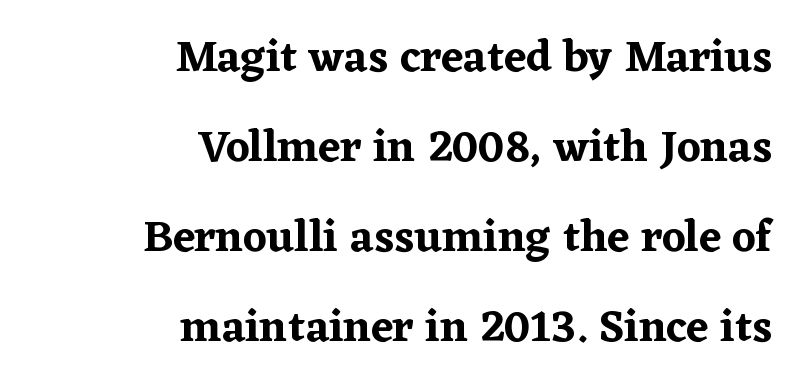
Unmarked baselines from the first word to the last. Observe the serifs anchoring each vertical stroke in this sample. The horizontal fit of the characters is conventional and even. This sample has the flowing, uneven cadence of proportional lettering. All the whitespace from short lines collects on the left.
